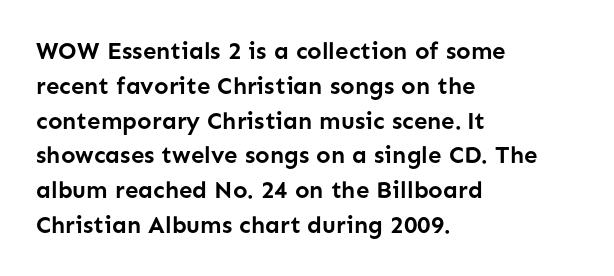
{"italic": "no", "bold": "yes", "underline": "no", "align": "left", "line_spacing": "normal", "line_spacing_ratio": 1.45, "letter_spacing": "normal", "letter_spacing_em": 0.0, "glyph_px": 24}
